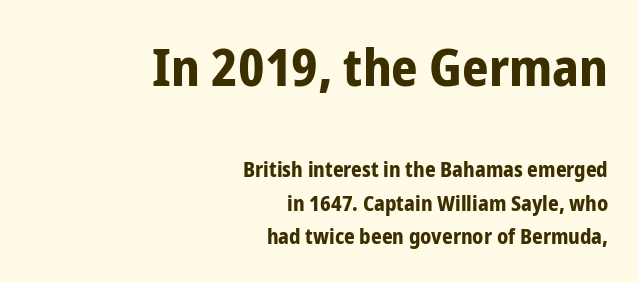
The face used here is proportionally spaced, like ordinary book or web type. Note: larger setting up top, smaller setting below. In terms of letterform style, serifs are entirely absent. A dark, heavy texture on the line: the type is bold. The space beneath each line is pristine and unruled.
